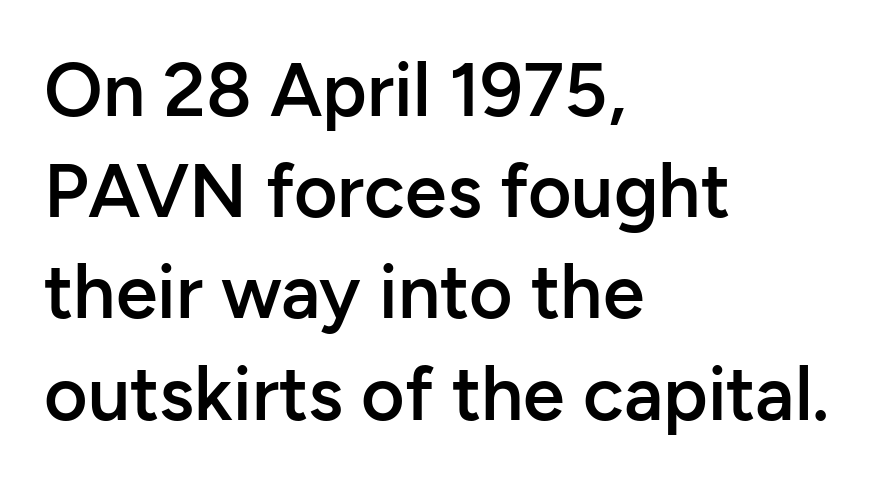
The image shows 75 px semibold sans-serif type, upright; set left-aligned, normal line spacing (1.35x), normal letter spacing, not underlined; low stroke contrast and a medium x-height.
